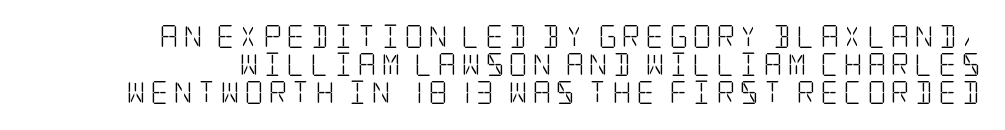
{"italic": "no", "bold": "no", "underline": "no", "line_spacing_ratio": 1.22, "letter_spacing": "wide", "letter_spacing_em": 0.21, "glyph_px": 23}
